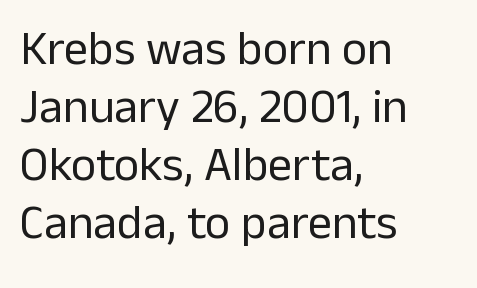
Q: Is the text bold? A: No.
Q: Is the text italic (slanted)? A: No, it is upright.
Q: Is the typeface a serif or a sans-serif typeface? A: Sans-serif.
Q: Is the text underlined? A: No.
Q: How is the paragraph aligned? A: Left-aligned.
Q: Is the spacing between letters normal or unusually wide? A: Normal.
Q: Width (condensed, normal, or wide)? A: Normal.
Q: Stroke contrast? A: Low.
Q: x-height? A: Medium.
Q: Monospaced? A: No.
